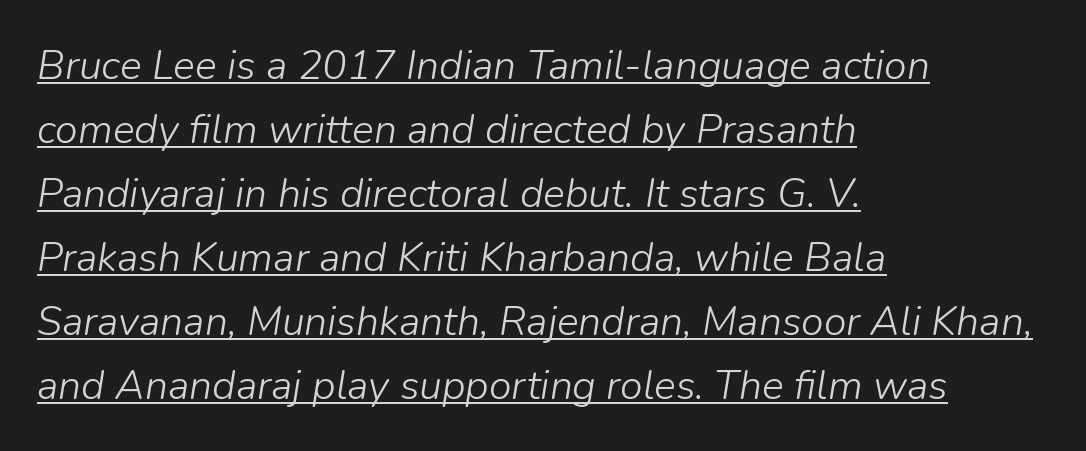
Q: Is the text bold? A: No.
Q: Is the text italic (slanted)? A: Yes, it leans right by about 9 degrees.
Q: Is the text underlined? A: Yes.
Q: How is the paragraph aligned? A: Left-aligned.
Q: Is the spacing between letters normal or unusually wide? A: Normal.
Q: Is the spacing between lines tight, normal or loose? A: Normal.
Q: Width (condensed, normal, or wide)? A: Normal.
Q: Stroke contrast? A: Low.
Q: x-height? A: Medium.
Q: Monospaced? A: No.
